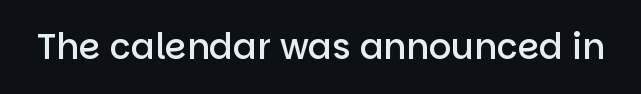
The passage shown is typeset with a sans-serif family. Upright lettering throughout. Stroke thickness is moderately raised; the sample reads as semibold. Between one letter and the next there's only the usual sliver of space. Think of a printed novel: that variable character pitch is what you see here. This rendering features lettering with no underline.
